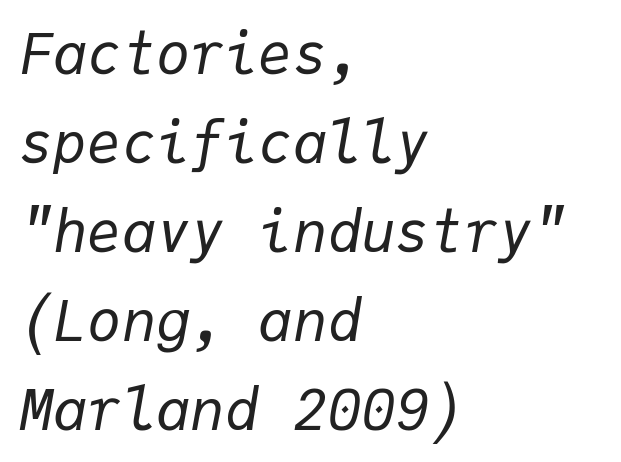
Q: Is the text bold? A: No.
Q: Is the text italic (slanted)? A: Yes, it leans right by about 9 degrees.
Q: Is the text underlined? A: No.
Q: How is the paragraph aligned? A: Left-aligned.
Q: Is the spacing between letters normal or unusually wide? A: Normal.
Q: Is the spacing between lines tight, normal or loose? A: Normal.
Q: Width (condensed, normal, or wide)? A: Normal.
Q: Stroke contrast? A: Low.
Q: x-height? A: Medium.
Q: Monospaced? A: Yes.
